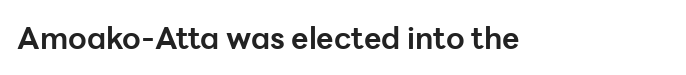
{"serif": "no", "italic": "no", "bold": "yes", "weight": "bold", "width": "normal", "stroke_contrast": "low", "x_height": "medium", "monospaced": "no", "underline": "no", "letter_spacing": "normal", "letter_spacing_em": 0.0, "glyph_px": 30}
